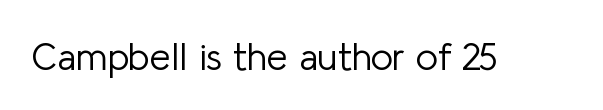
The image shows 38 px light sans-serif type, upright; set normal letter spacing, not underlined; low stroke contrast and a medium x-height.
